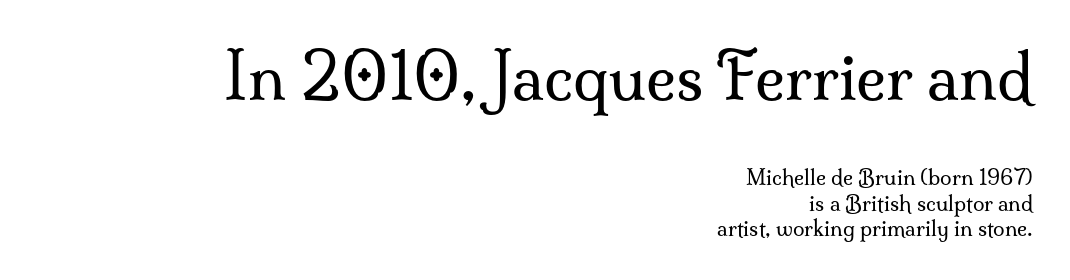
{"serif": "yes", "italic": "no", "bold": "no", "weight": "regular", "width": "normal", "stroke_contrast": "medium", "x_height": "small", "monospaced": "no", "underline": "no", "align": "right", "line_spacing_ratio": 1.22, "letter_spacing": "normal", "letter_spacing_em": 0.0, "larger_block": "first", "size_ratio": 3.0, "glyph_px": 63}
